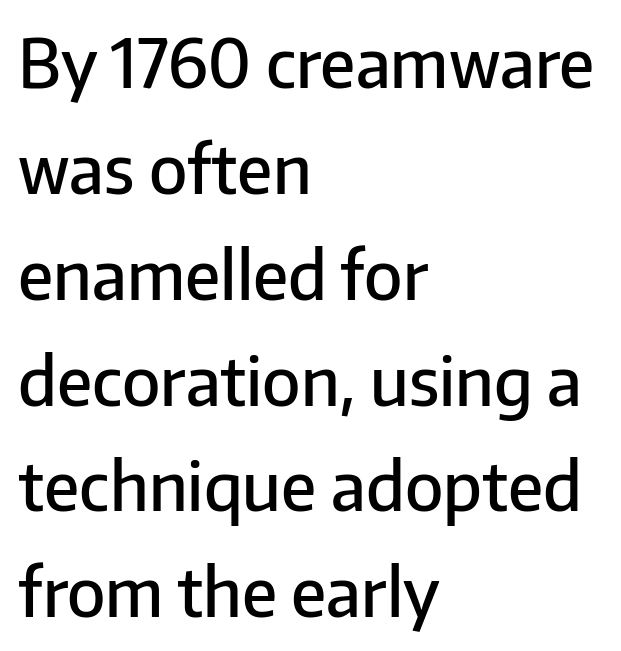
Q: Is the text bold? A: Semi-bold.
Q: Is the text italic (slanted)? A: No, it is upright.
Q: Is the typeface a serif or a sans-serif typeface? A: Sans-serif.
Q: Is the text underlined? A: No.
Q: How is the paragraph aligned? A: Left-aligned.
Q: Is the spacing between letters normal or unusually wide? A: Normal.
Q: Is the spacing between lines tight, normal or loose? A: Normal.
Q: Width (condensed, normal, or wide)? A: Normal.
Q: Stroke contrast? A: Low.
Q: x-height? A: Medium.
Q: Monospaced? A: No.
